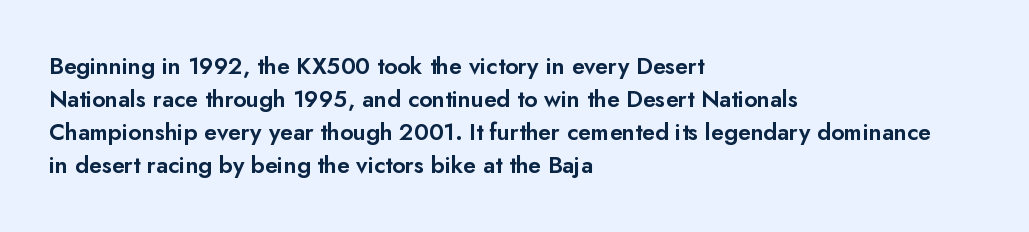
{"italic": "no", "underline": "no", "align": "left", "line_spacing": "normal", "line_spacing_ratio": 1.44, "letter_spacing": "normal", "letter_spacing_em": 0.0, "glyph_px": 23}
